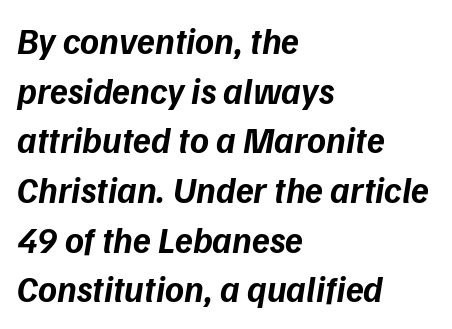
Q: Is the text bold? A: Yes.
Q: Is the text italic (slanted)? A: Yes, it leans right by about 9 degrees.
Q: Is the text underlined? A: No.
Q: How is the paragraph aligned? A: Left-aligned.
Q: Is the spacing between letters normal or unusually wide? A: Normal.
Q: Is the spacing between lines tight, normal or loose? A: Normal.
Q: Width (condensed, normal, or wide)? A: Normal.
Q: Stroke contrast? A: Low.
Q: x-height? A: Medium.
Q: Monospaced? A: No.
